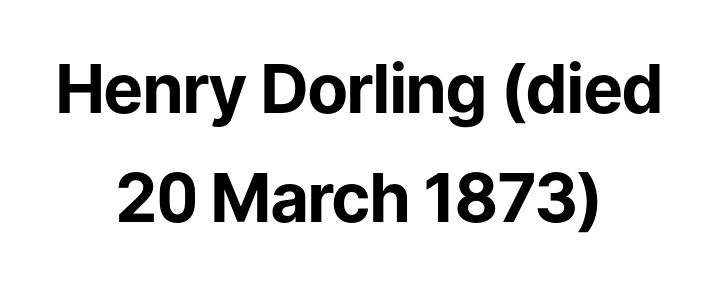
Strokes here are thick enough to call this a true bold. The compositor balanced each line on the midline. Serif or sans? Sans — the stroke terminals are bare. Is this a fixed-width face? No — the glyphs have proportional, varying widths. The strip under each line holds only bare page. Interline gaps are of average width in this sample.
